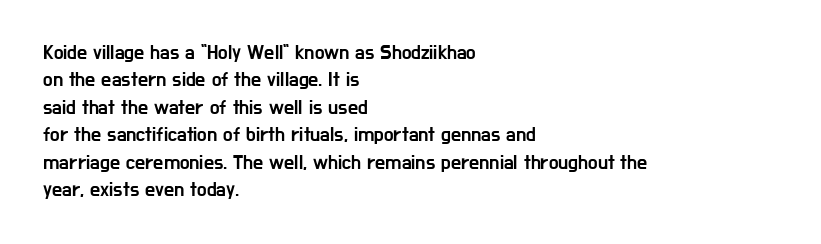
The specimen omits any rule beneath the text block's lines. The face used here is rendered with its standard letterfit. Posture: straight, roman, zero tilt. A student would call this left alignment; a typographer would say flush left, rag right. If you measured baseline to baseline, you'd find a middling distance.
